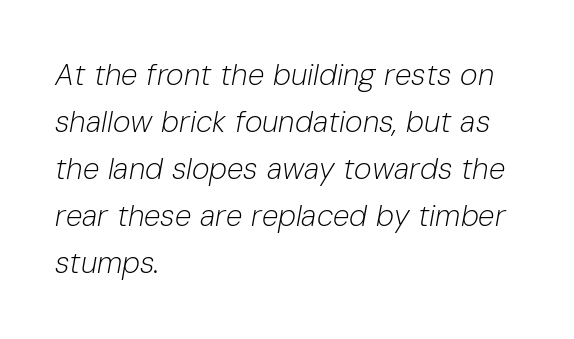
{"italic": "yes", "lean": "right", "slant_degrees": 10, "bold": "no", "weight": "light", "width": "normal", "stroke_contrast": "low", "x_height": "medium", "monospaced": "no", "underline": "no", "align": "left", "line_spacing": "normal", "line_spacing_ratio": 1.57, "letter_spacing": "normal", "letter_spacing_em": 0.0, "glyph_px": 30}
